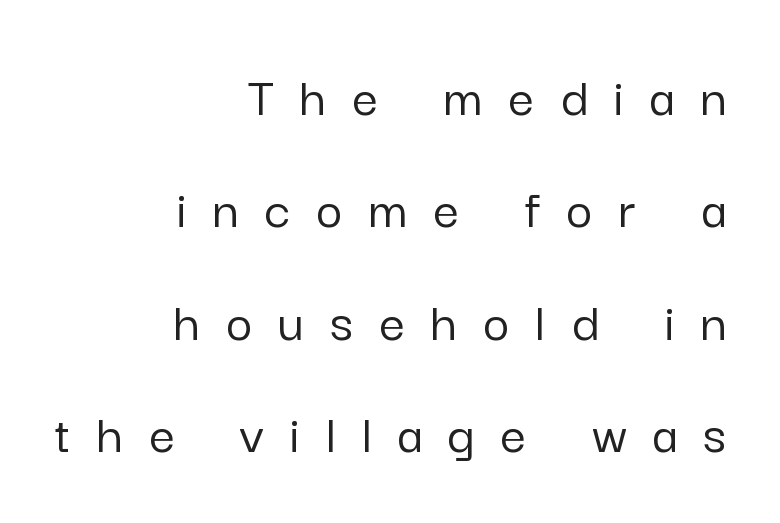
The image shows 57 px sans-serif type, upright; set right-aligned, loose line spacing (1.97x), unusually wide letter spacing (+0.46 em), not underlined; low stroke contrast and a medium x-height.
